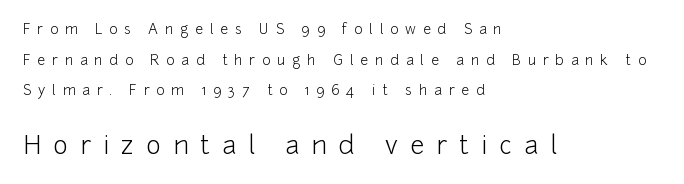
The image shows 25 px text type, upright; set left-aligned, loose line spacing (2.19x), unusually wide letter spacing (+0.49 em), not underlined; the second (bottom) block is 1.79x larger.
